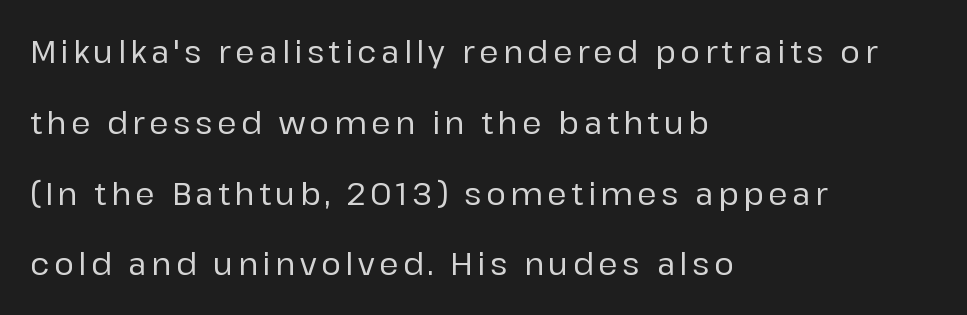
{"serif": "no", "italic": "no", "width": "normal", "stroke_contrast": "low", "x_height": "medium", "monospaced": "no", "underline": "no", "align": "left", "line_spacing": "loose", "line_spacing_ratio": 2.36, "glyph_px": 30}
